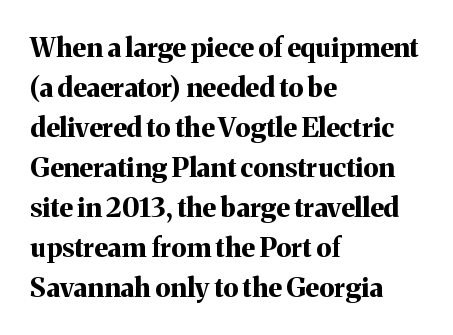
A student would call this left alignment; a typographer would say flush left, rag right. Lines of text with bare space underneath. Does the weight exceed regular? Yes, all the way to bold. Posture: vertical. The rows are spaced the way most documents space them. In terms of letterspacing, this is plain default setting.
